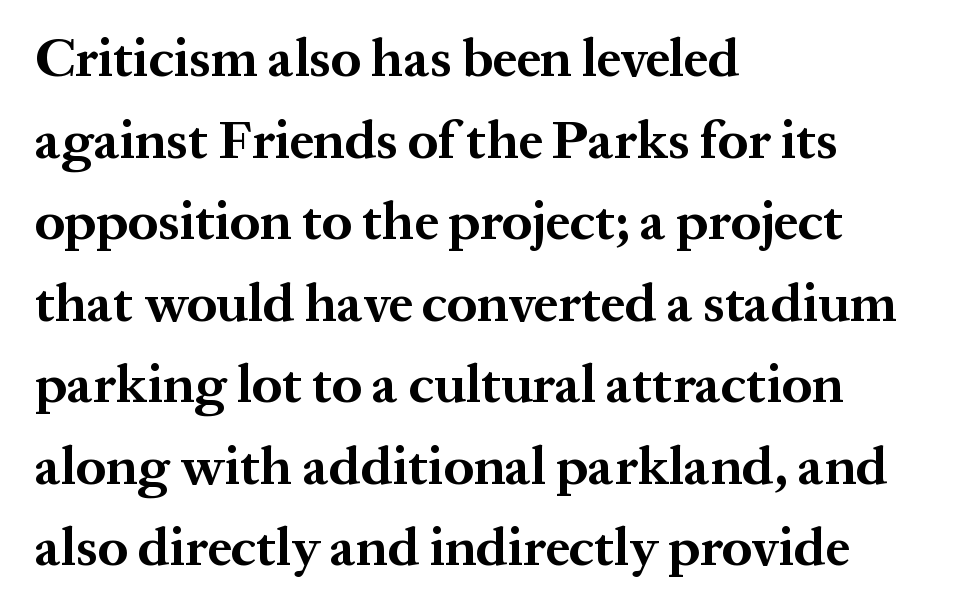
The face used here has the dense, thick strokes of a bold. The gaps between neighbouring characters are ordinary and unremarkable. This sample has the flowing, uneven cadence of proportional lettering. The strip under each line holds only bare page.
